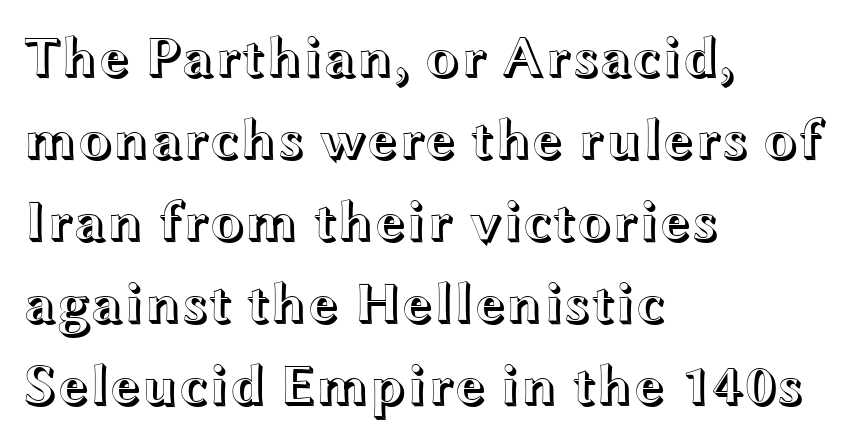
These lines are set flush left with a ragged right edge. Beneath every word, the page is bare. The face used here is rendered with its standard letterfit. Regular leading. Italic? Not at all — the glyphs are vertical. Think of a printed novel: that variable character pitch is what you see here.
